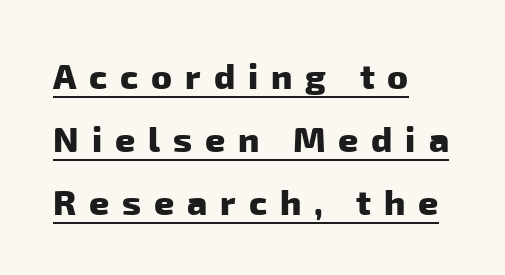
Underlined type. Typographically, this falls in the sans-serif category. Honestly, the letter spacing is so wide it's the main thing you notice. Does the copy run flush right? No — it runs flush left. Note the varied advance widths — an 'i' is clearly narrower than an 'm'. Emphasis by weight is at full strength: bold.
